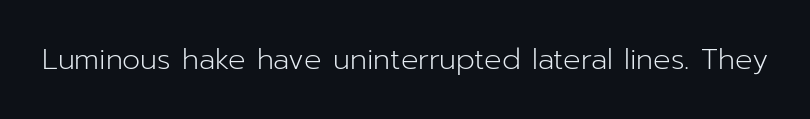
Q: Is the text bold? A: No.
Q: Is the text italic (slanted)? A: No, it is upright.
Q: Is the typeface a serif or a sans-serif typeface? A: Sans-serif.
Q: Is the text underlined? A: No.
Q: Is the spacing between letters normal or unusually wide? A: Normal.
Q: Width (condensed, normal, or wide)? A: Normal.
Q: Stroke contrast? A: Low.
Q: x-height? A: Medium.
Q: Monospaced? A: No.
